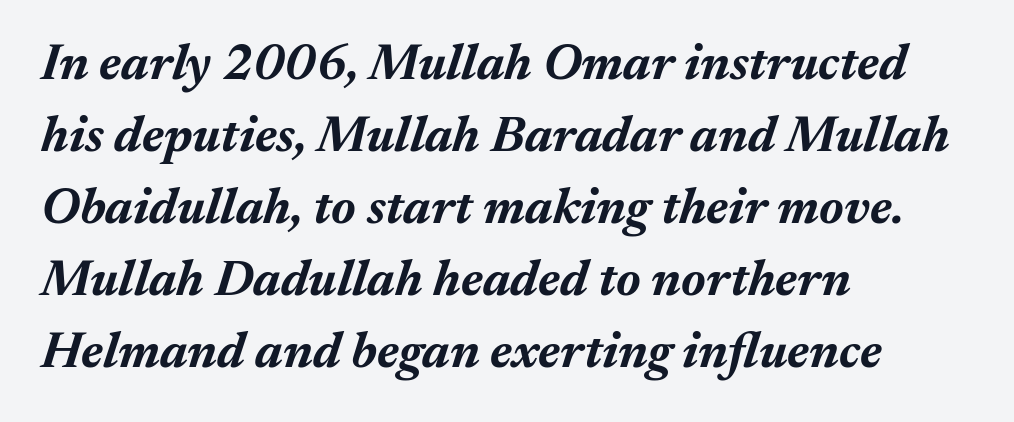
The image shows 51 px bold type, italic (leaning right); set left-aligned, normal line spacing (1.41x), normal letter spacing, not underlined; medium stroke contrast and a medium x-height.
